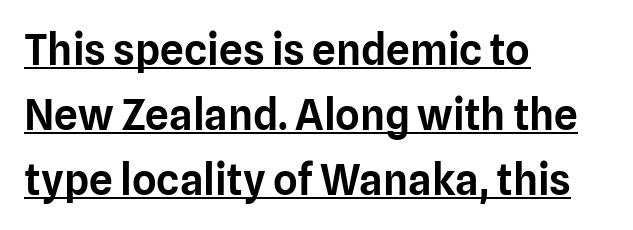
This rendering leaves character spacing at its baseline value. The line-height multiplier appears to be the usual default. Characters remain perfectly vertical along every line. The type family on display is of the sans-serif kind.
